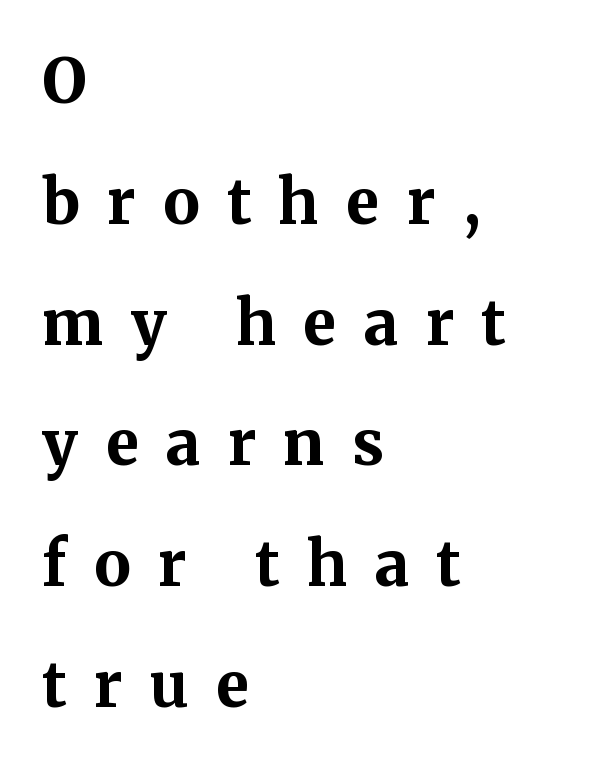
If you measured baseline to baseline, you'd find a long distance. What stands out about the letter spacing? Its width — letters are far apart. Set as a true bold cut, around the 700 mark. Varying glyph widths throughout — classic text-font behaviour. This rendering employs a face with finishing strokes, i.e., a serif. Upright lettering throughout.
